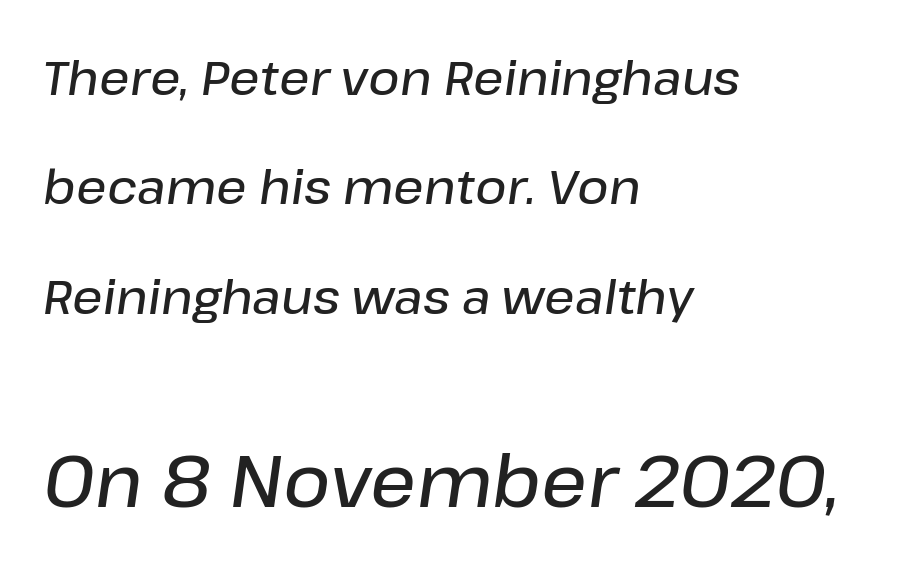
Slant detected: the letters are inclined. Quick note: interline space is abundant. Is this a fixed-width face? No — the glyphs have proportional, varying widths. Firm but not heavy-handed strokes: this text is semibold. Typeset ragged right — the left edge is the straight one. The horizontal fit of the characters is conventional and even.
